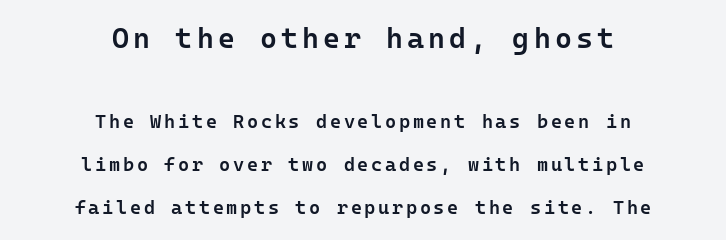
The passage is arranged like a title page — every line centered. On the weight axis this lands at semibold, roughly 600. The letters march in equal steps, a hallmark of fixed-pitch type. A roman cut, with each character standing at attention. This block would shrink considerably if given ordinary leading; it's expanded now. The emphasis by scale lands on block number one, above.
